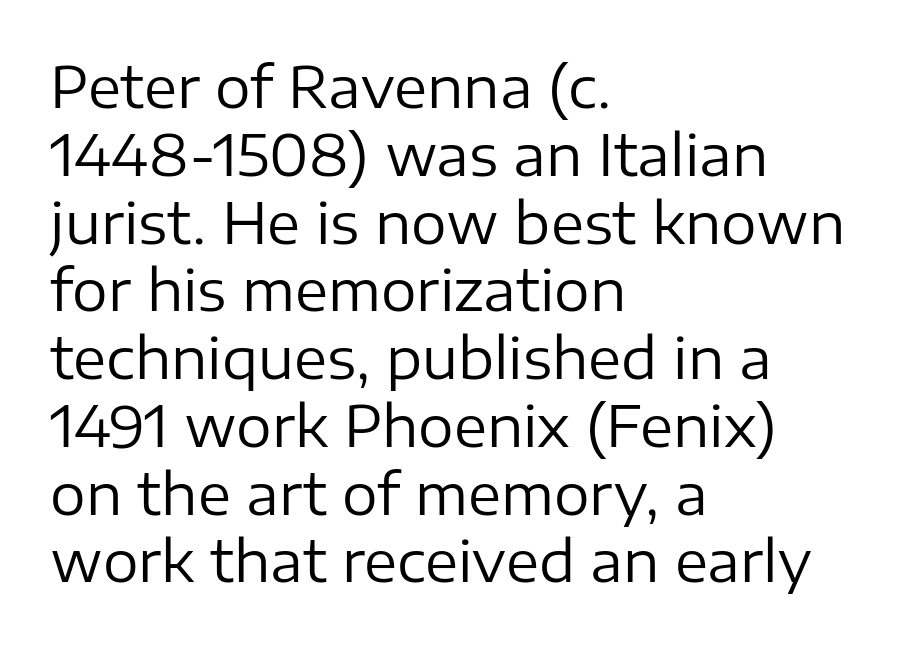
The letters carry no serifs — their stems end cleanly without finishing strokes. Letters rest on an invisible, unmarked baseline. A student would call this left alignment; a typographer would say flush left, rag right. Think standard paragraph weight, or any step lighter than that.
